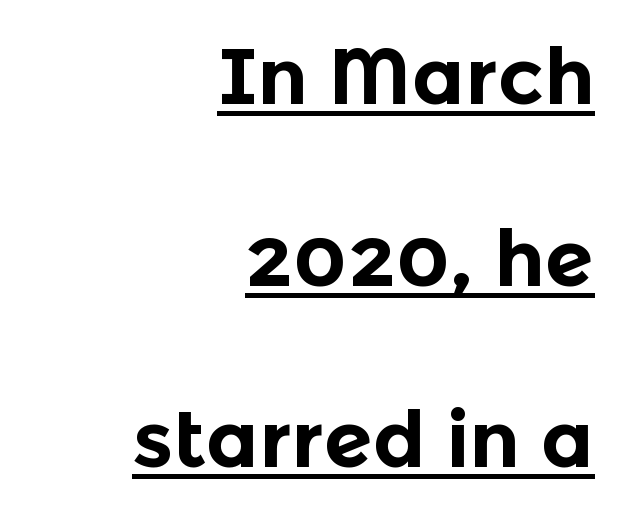
Whoever set this chose breathing room over compactness in the vertical rhythm. This rendering leaves character spacing at its baseline value. Visually the block forms a straight wall on the right and a jagged coastline on the left. Set as a true bold cut, around the 700 mark. These characters rest on top of a visible drawn line. The glyphs in this specimen are sans serif.
